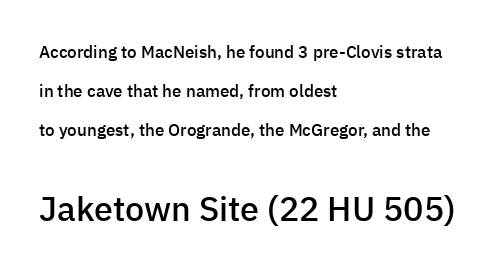
Q: Is the text bold? A: Semi-bold.
Q: Is the text italic (slanted)? A: No, it is upright.
Q: Is the typeface a serif or a sans-serif typeface? A: Sans-serif.
Q: Is the text underlined? A: No.
Q: How is the paragraph aligned? A: Left-aligned.
Q: Is the spacing between letters normal or unusually wide? A: Normal.
Q: Is the spacing between lines tight, normal or loose? A: Loose.
Q: Which block of text is set in a larger size, the first (top) or the second (bottom)? A: The second (bottom) one.
Q: Width (condensed, normal, or wide)? A: Normal.
Q: Stroke contrast? A: Low.
Q: x-height? A: Medium.
Q: Monospaced? A: No.
